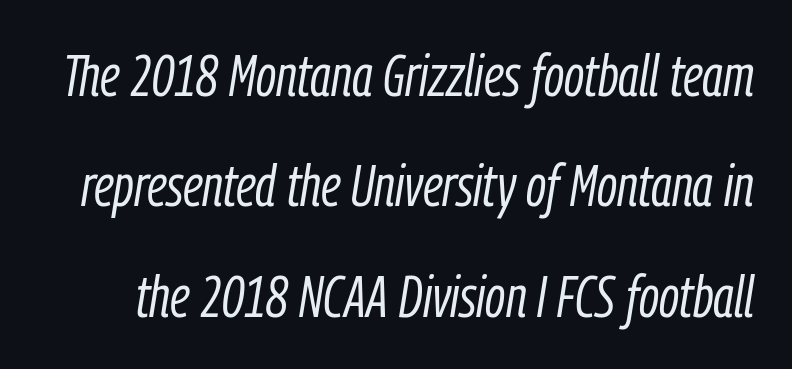
Q: Is the text bold? A: No.
Q: Is the text italic (slanted)? A: Yes, it leans right by about 9 degrees.
Q: Is the text underlined? A: No.
Q: Is the spacing between letters normal or unusually wide? A: Normal.
Q: Width (condensed, normal, or wide)? A: Condensed.
Q: Stroke contrast? A: Low.
Q: x-height? A: Medium.
Q: Monospaced? A: No.
